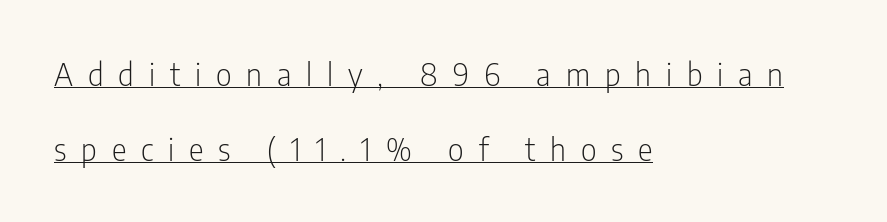
Q: Is the text bold? A: No.
Q: Is the text italic (slanted)? A: No, it is upright.
Q: Is the typeface a serif or a sans-serif typeface? A: Sans-serif.
Q: Is the text underlined? A: Yes.
Q: How is the paragraph aligned? A: Left-aligned.
Q: Is the spacing between letters normal or unusually wide? A: Unusually wide.
Q: Is the spacing between lines tight, normal or loose? A: Loose.
Q: Width (condensed, normal, or wide)? A: Condensed.
Q: Stroke contrast? A: Low.
Q: x-height? A: Medium.
Q: Monospaced? A: No.
